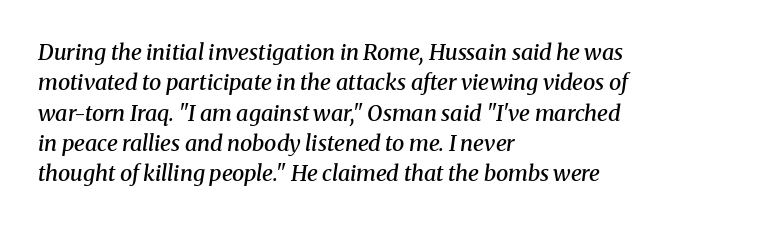
The image shows 22 px text type, italic (leaning right); set left-aligned, normal line spacing (1.38x), normal letter spacing, not underlined.
